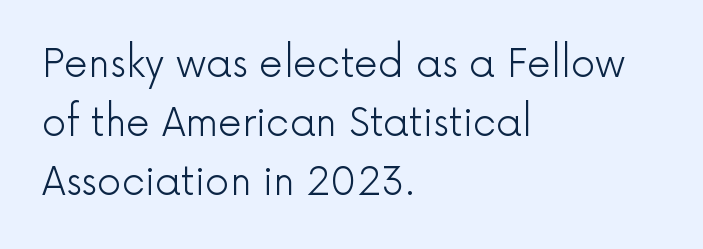
Underlining? Definitely not there. Unlike italic type, these characters show no tilt at all. Each letter keeps its own natural width here, so spacing adapts to shape. Typographically, this falls in the sans-serif category. The rows are spaced the way most documents space them.
